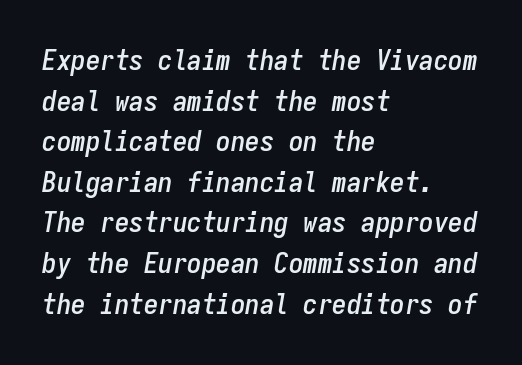
The space beneath each line is pristine and unruled. Compared with ordinary roman type, these characters are visibly tilted. Layout note: lines flush left. The space between consecutive lines is moderate. A typesetter would call this monospace, since all characters share one set width. Spacing between characters is what you'd get straight out of the box.
